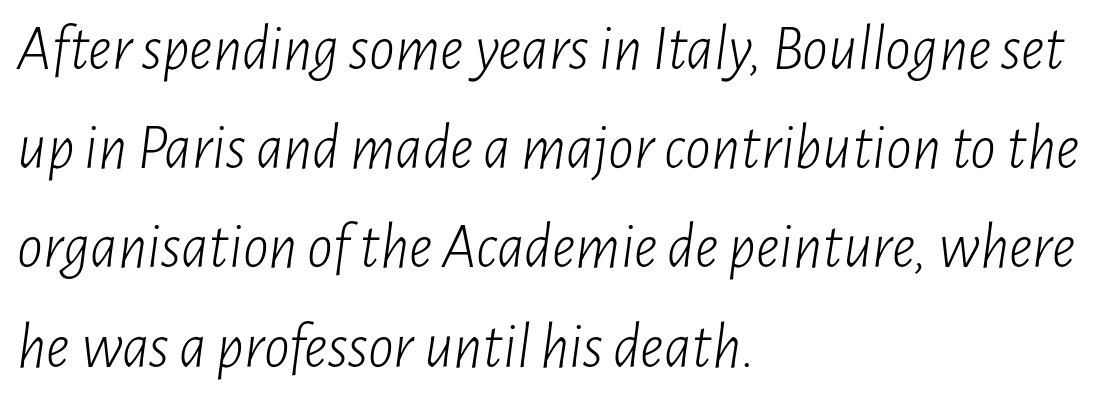
Q: Is the text bold? A: No.
Q: Is the text italic (slanted)? A: Yes, it leans right by about 7 degrees.
Q: Is the text underlined? A: No.
Q: How is the paragraph aligned? A: Left-aligned.
Q: Is the spacing between letters normal or unusually wide? A: Normal.
Q: Is the spacing between lines tight, normal or loose? A: Normal.
Q: Width (condensed, normal, or wide)? A: Condensed.
Q: Stroke contrast? A: Low.
Q: x-height? A: Medium.
Q: Monospaced? A: No.
